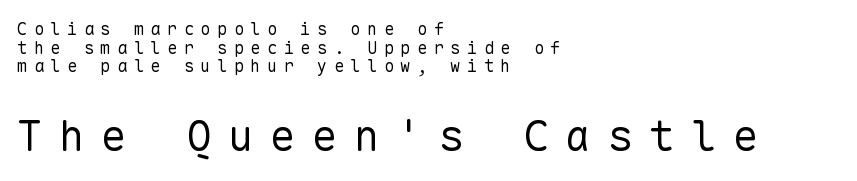
The image shows 43 px regular-weight sans-serif type, upright, monospaced; set left-aligned, tight line spacing (1.09x), unusually wide letter spacing (+0.38 em), not underlined; the second (bottom) block is 2.53x larger; low stroke contrast and a medium x-height.
